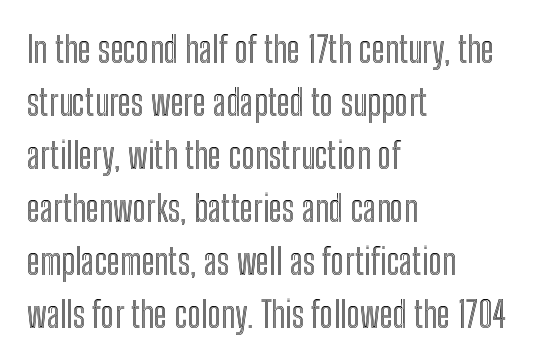
Q: Is the text italic (slanted)? A: No, it is upright.
Q: Is the text underlined? A: No.
Q: How is the paragraph aligned? A: Left-aligned.
Q: Is the spacing between letters normal or unusually wide? A: Normal.
Q: Is the spacing between lines tight, normal or loose? A: Normal.
Q: Width (condensed, normal, or wide)? A: Condensed.
Q: x-height? A: Medium.
Q: Monospaced? A: No.
